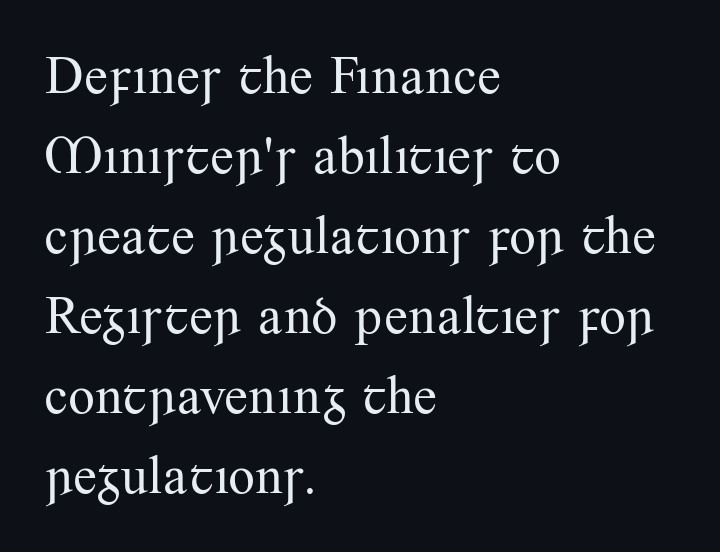
Q: Is the text bold? A: No.
Q: Is the text italic (slanted)? A: No, it is upright.
Q: Is the typeface a serif or a sans-serif typeface? A: Serif.
Q: Is the text underlined? A: No.
Q: How is the paragraph aligned? A: Left-aligned.
Q: Is the spacing between letters normal or unusually wide? A: Normal.
Q: Is the spacing between lines tight, normal or loose? A: Normal.
Q: Width (condensed, normal, or wide)? A: Normal.
Q: Stroke contrast? A: Medium.
Q: x-height? A: Small.
Q: Monospaced? A: No.
